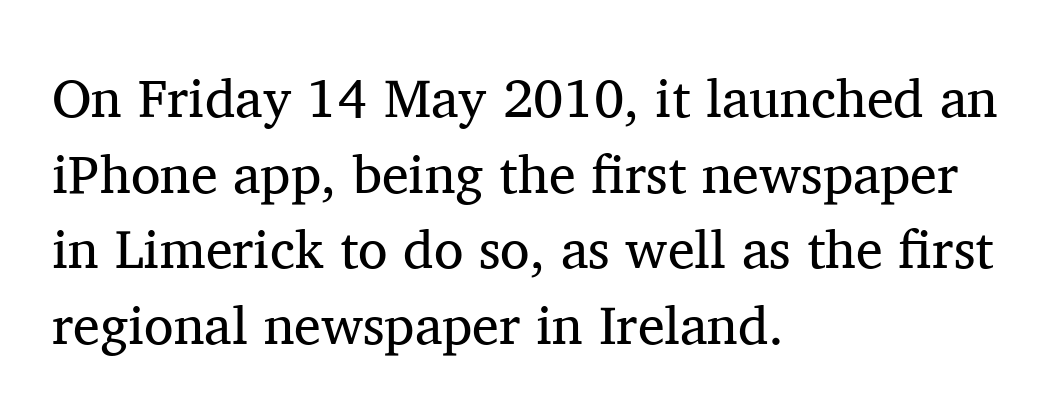
{"serif": "yes", "italic": "no", "bold": "no", "weight": "regular", "width": "normal", "stroke_contrast": "medium", "x_height": "medium", "monospaced": "no", "underline": "no", "align": "left", "line_spacing": "normal", "line_spacing_ratio": 1.4, "letter_spacing": "normal", "letter_spacing_em": 0.0, "glyph_px": 54}
